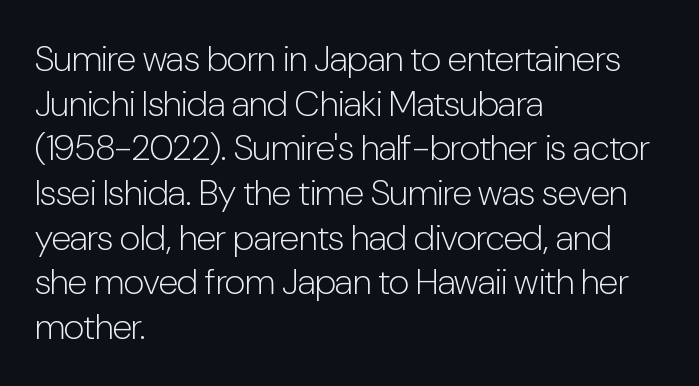
{"serif": "no", "italic": "no", "bold": "no", "weight": "light", "width": "condensed", "stroke_contrast": "low", "x_height": "medium", "monospaced": "no", "underline": "no", "align": "left", "line_spacing_ratio": 1.24, "letter_spacing": "normal", "letter_spacing_em": 0.0, "glyph_px": 36}
